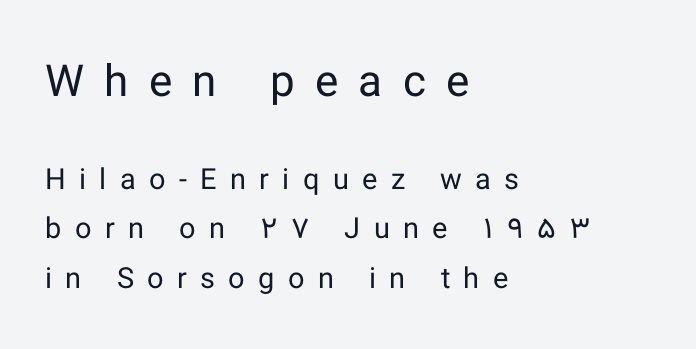
{"serif": "no", "italic": "no", "bold": "no", "weight": "regular", "width": "normal", "stroke_contrast": "low", "x_height": "medium", "monospaced": "no", "underline": "no", "align": "left", "line_spacing": "normal", "line_spacing_ratio": 1.7, "letter_spacing": "wide", "letter_spacing_em": 0.46, "larger_block": "first", "size_ratio": 1.52, "glyph_px": 44}
